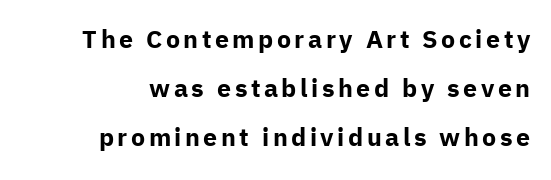
Check the space under the baseline: it is left empty. The rendering uses a bold face; every stroke is thick and dark. Characters remain perfectly vertical along every line. In terms of leading, this rendering errs on the spacious side.
